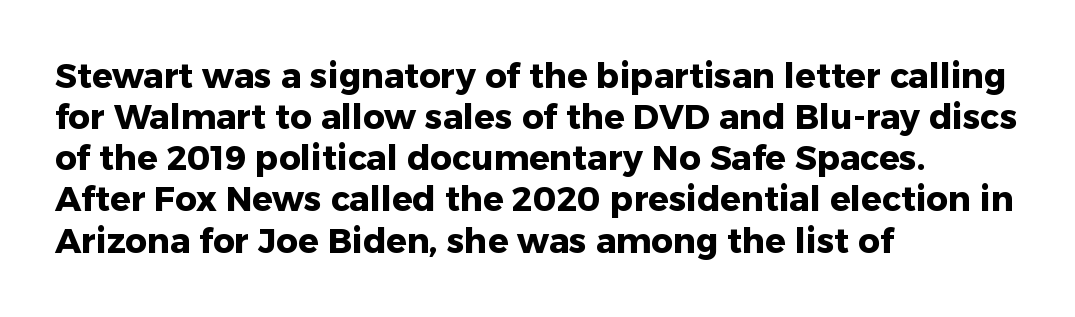
The image shows 34 px heavy sans-serif type, upright; set left-aligned, line spacing 1.21x, normal letter spacing, not underlined; low stroke contrast and a medium x-height.
